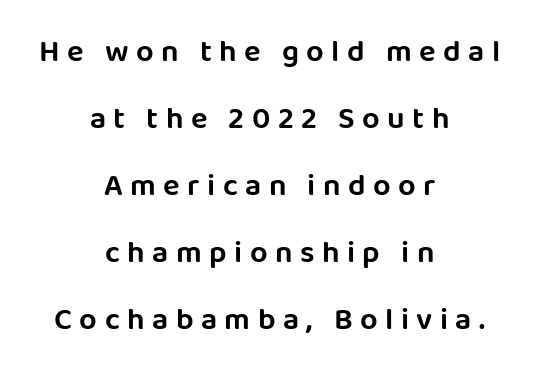
The image shows 31 px sans-serif type, upright; set centered, loose line spacing (2.16x), unusually wide letter spacing (+0.24 em), not underlined; low stroke contrast and a large x-height.
